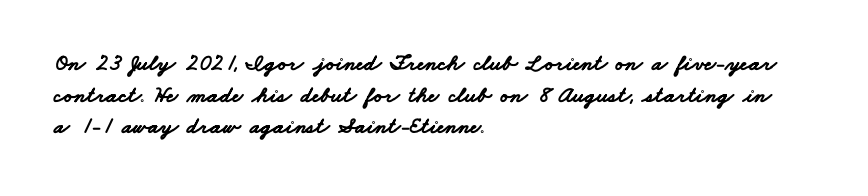
Q: Is the text bold? A: Yes.
Q: Is the text underlined? A: No.
Q: How is the paragraph aligned? A: Left-aligned.
Q: Is the spacing between letters normal or unusually wide? A: Normal.
Q: Is the spacing between lines tight, normal or loose? A: Normal.
